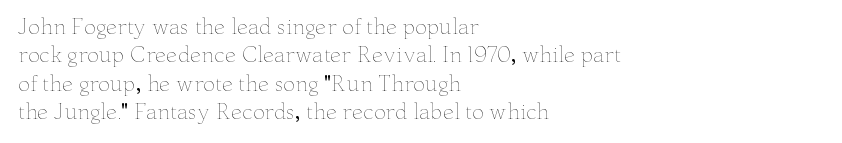
{"italic": "no", "bold": "no", "underline": "no", "align": "left", "line_spacing": "normal", "line_spacing_ratio": 1.42, "letter_spacing": "normal", "letter_spacing_em": 0.0, "glyph_px": 20}
